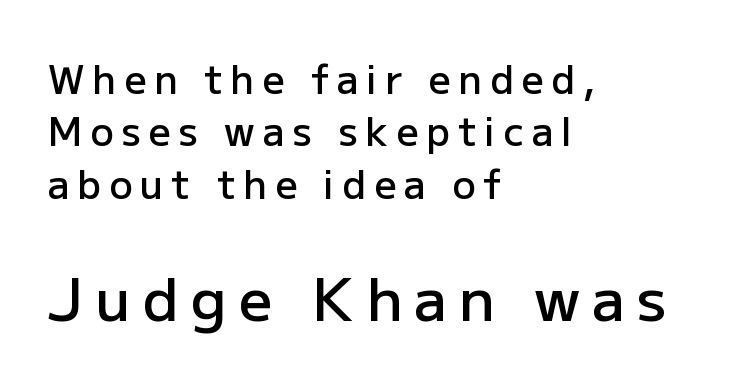
The image shows 59 px semibold sans-serif type, upright; set left-aligned, normal line spacing (1.34x), unusually wide letter spacing (+0.2 em), not underlined; the second (bottom) block is 1.51x larger; low stroke contrast and a medium x-height.
